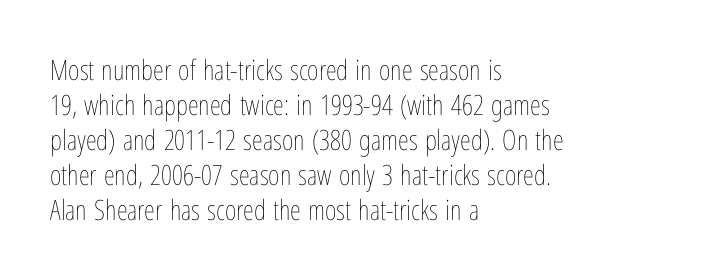
The image shows 28 px thin, condensed type, upright; set left-aligned, normal line spacing (1.25x), normal letter spacing, not underlined; low stroke contrast and a medium x-height.
